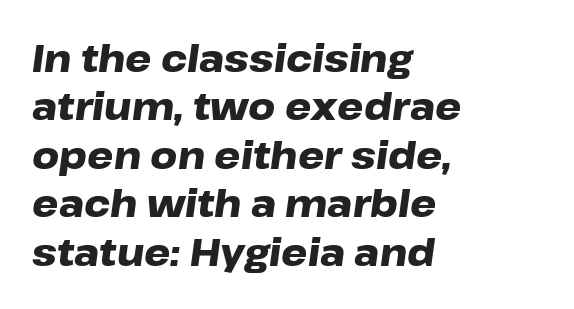
{"italic": "yes", "lean": "right", "slant_degrees": 8, "bold": "yes", "weight": "heavy", "width": "wide", "stroke_contrast": "low", "x_height": "medium", "monospaced": "no", "underline": "no", "align": "left", "line_spacing": "normal", "line_spacing_ratio": 1.31, "letter_spacing": "normal", "letter_spacing_em": 0.0, "glyph_px": 37}
